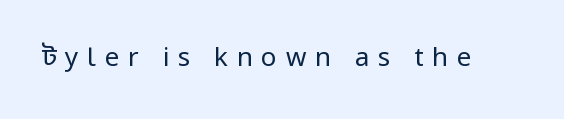
{"italic": "no", "bold": "no", "underline": "no", "letter_spacing": "wide", "letter_spacing_em": 0.33, "glyph_px": 26}
